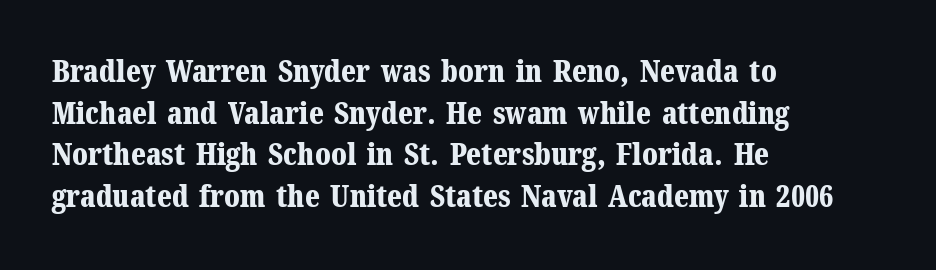
{"serif": "yes", "italic": "no", "bold": "yes", "weight": "bold", "width": "normal", "stroke_contrast": "medium", "x_height": "medium", "monospaced": "no", "underline": "no", "align": "left", "line_spacing": "normal", "line_spacing_ratio": 1.39, "letter_spacing": "normal", "letter_spacing_em": 0.0, "glyph_px": 30}
